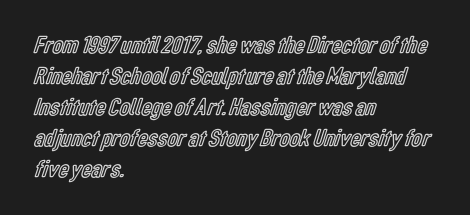
{"underline": "no", "align": "left", "line_spacing_ratio": 1.24, "letter_spacing": "normal", "letter_spacing_em": 0.0, "glyph_px": 25}
